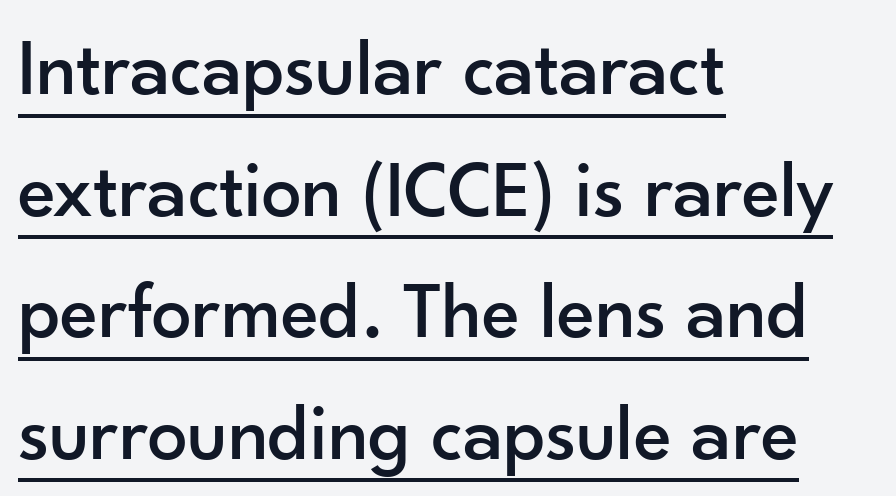
Q: Is the text italic (slanted)? A: No, it is upright.
Q: Is the typeface a serif or a sans-serif typeface? A: Sans-serif.
Q: Is the text underlined? A: Yes.
Q: How is the paragraph aligned? A: Left-aligned.
Q: Is the spacing between letters normal or unusually wide? A: Normal.
Q: Is the spacing between lines tight, normal or loose? A: Normal.
Q: Width (condensed, normal, or wide)? A: Normal.
Q: Stroke contrast? A: Low.
Q: x-height? A: Small.
Q: Monospaced? A: No.
